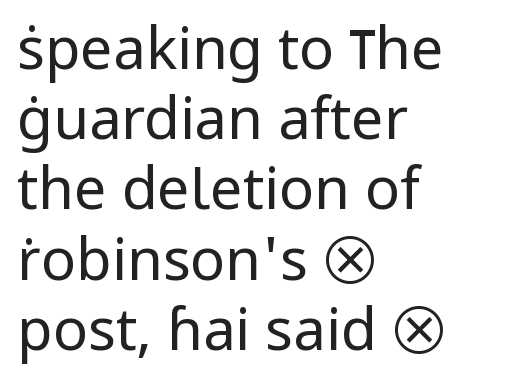
The image shows 58 px regular-weight sans-serif type, upright; set left-aligned, line spacing 1.21x, normal letter spacing, not underlined; low stroke contrast and a medium x-height.
